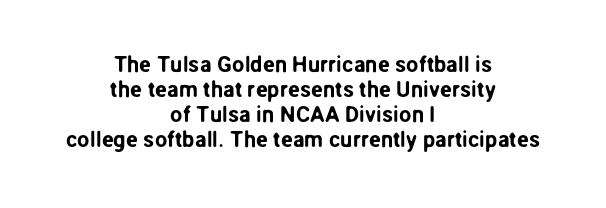
The rendering keeps characters at their native spacing. The paragraph shown floats in the horizontal middle. Notice how descenders almost collide with the ascenders below — that's tight leading. Underline: absent.
